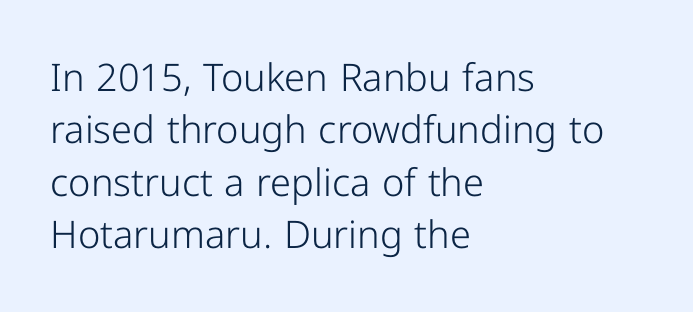
{"serif": "no", "italic": "no", "bold": "no", "weight": "light", "width": "normal", "stroke_contrast": "low", "x_height": "medium", "monospaced": "no", "underline": "no", "align": "left", "line_spacing": "normal", "line_spacing_ratio": 1.38, "letter_spacing": "normal", "letter_spacing_em": 0.0, "glyph_px": 38}
